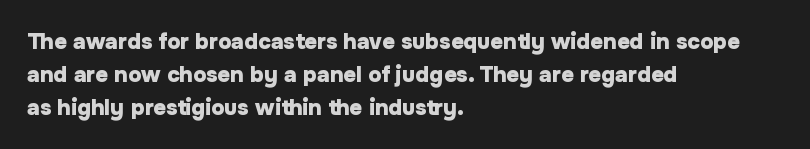
You'd pick this weight for a headline — it's a proper bold. The lettering holds an erect, upright posture throughout. Glance below the letters and you will spot only blank space. Layout note: lines flush left. Characters follow at the spacing the type designer built in. These lines sit exactly where default settings would place them.
